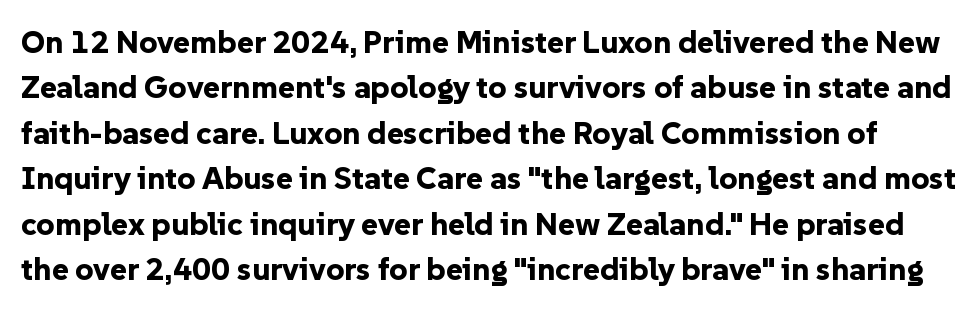
The letters carry no serifs — their stems end cleanly without finishing strokes. The foot of each line stays bare and open. Spacing verdict: proportional, widths tailored to each character. Each new line begins a customary step beneath the previous one. Every character sits straight up, as roman type does. Characters follow at the spacing the type designer built in.
